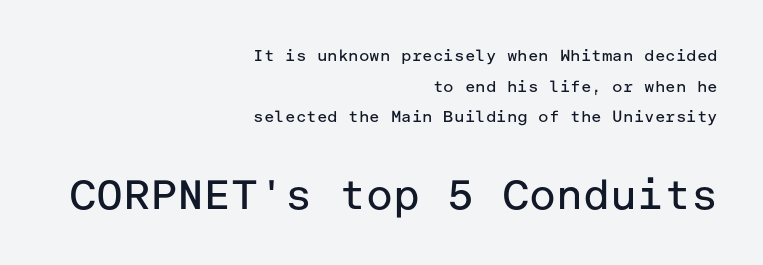
{"serif": "no", "italic": "no", "bold": "no", "weight": "regular", "width": "normal", "stroke_contrast": "low", "x_height": "medium", "underline": "no", "align": "right", "line_spacing": "loose", "line_spacing_ratio": 1.92, "letter_spacing": "normal", "letter_spacing_em": 0.0, "larger_block": "second", "size_ratio": 2.56, "glyph_px": 41}
